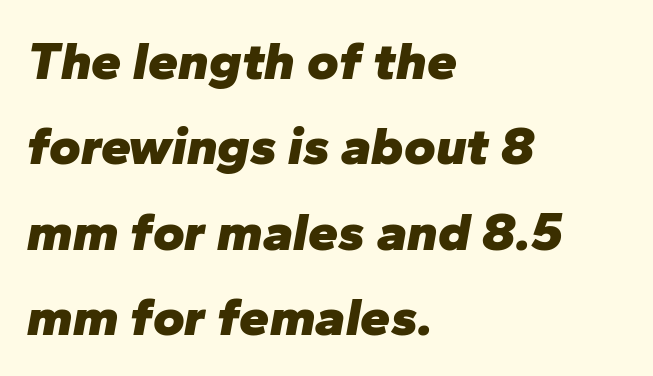
{"italic": "yes", "lean": "right", "slant_degrees": 10, "bold": "yes", "weight": "heavy", "width": "normal", "stroke_contrast": "low", "x_height": "medium", "monospaced": "no", "underline": "no", "align": "left", "line_spacing": "normal", "line_spacing_ratio": 1.58, "letter_spacing": "normal", "letter_spacing_em": 0.0, "glyph_px": 54}
